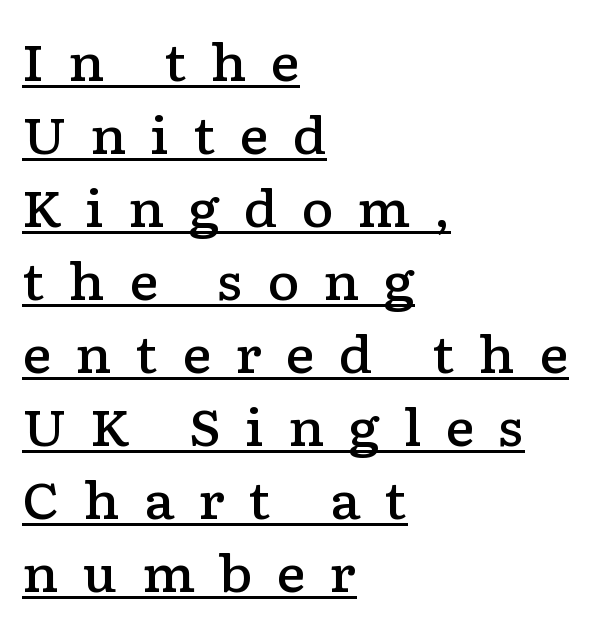
The image shows 50 px semibold, wide serif type, upright; set left-aligned, normal line spacing (1.46x), unusually wide letter spacing (+0.47 em), underlined; low stroke contrast and a medium x-height.
